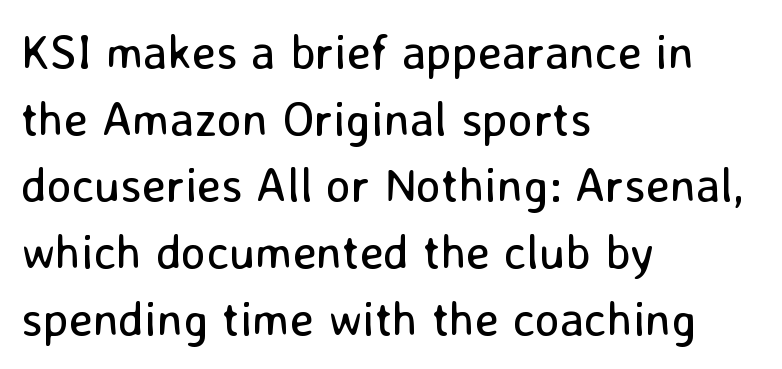
{"serif": "no", "italic": "no", "bold": "no", "weight": "regular", "width": "normal", "stroke_contrast": "low", "x_height": "medium", "monospaced": "no", "underline": "no", "align": "left", "line_spacing": "normal", "line_spacing_ratio": 1.39, "letter_spacing": "normal", "letter_spacing_em": 0.0, "glyph_px": 48}
